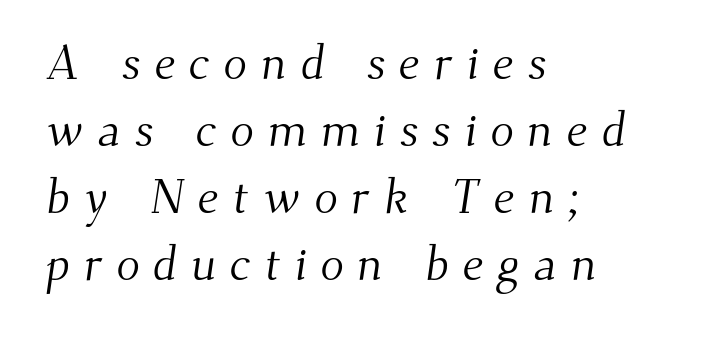
The image shows 49 px light serif type; set left-aligned, normal line spacing (1.37x), unusually wide letter spacing (+0.28 em), not underlined; medium stroke contrast and a small x-height.
